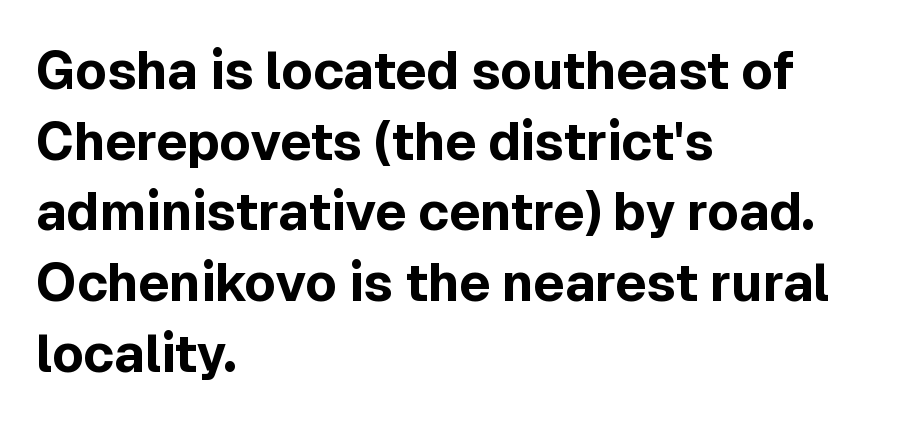
The image shows 52 px bold sans-serif type, upright; set left-aligned, normal line spacing (1.36x), normal letter spacing, not underlined; a medium x-height.
